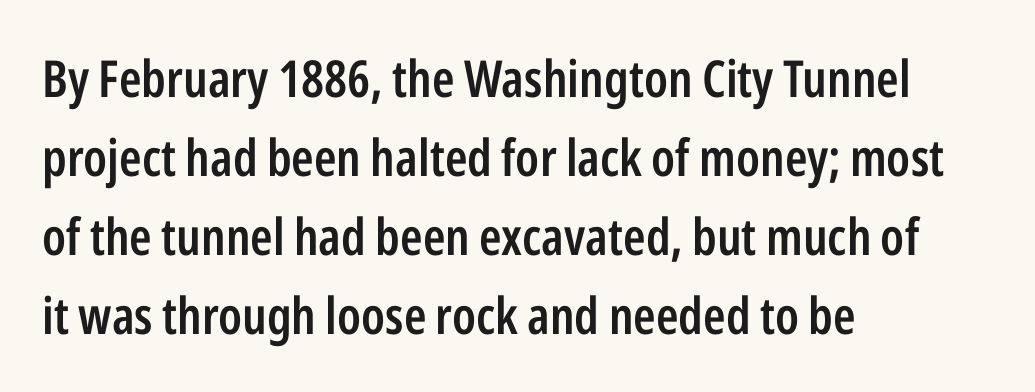
The rendering uses a moderate line-height, typical for paragraphs. Every stem runs plumb, perpendicular to the baseline. Characters follow at the spacing the type designer built in. Strokes here are thickened, but only to semibold level. A typesetter would call this proportional, since set widths differ per character.
